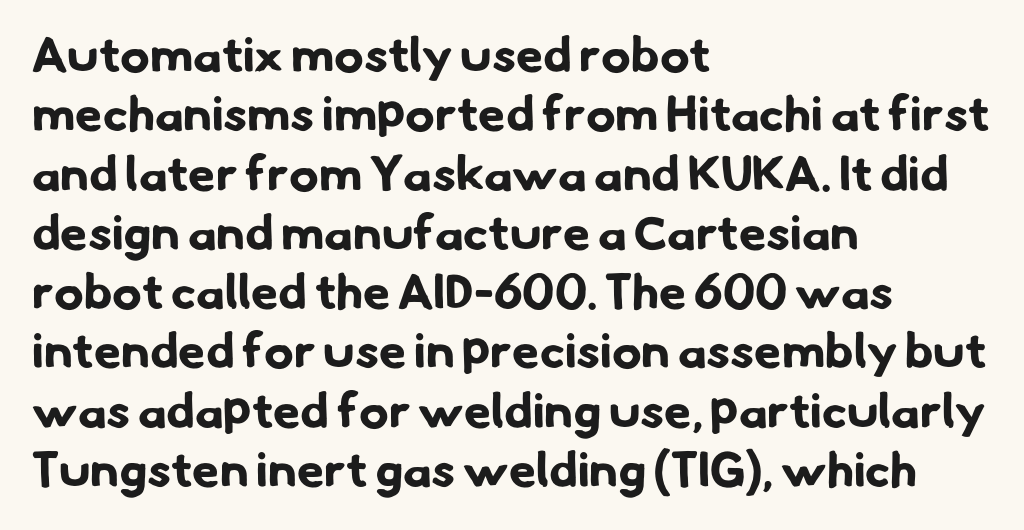
The image shows 49 px bold sans-serif type; set left-aligned, line spacing 1.21x, normal letter spacing, not underlined; low stroke contrast and a small x-height.
